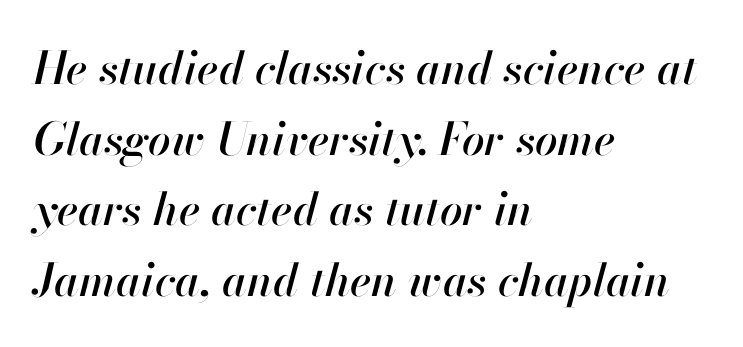
The image shows 45 px text type, italic (leaning right); set left-aligned, normal line spacing (1.57x), normal letter spacing, not underlined; high stroke contrast and a small x-height.
